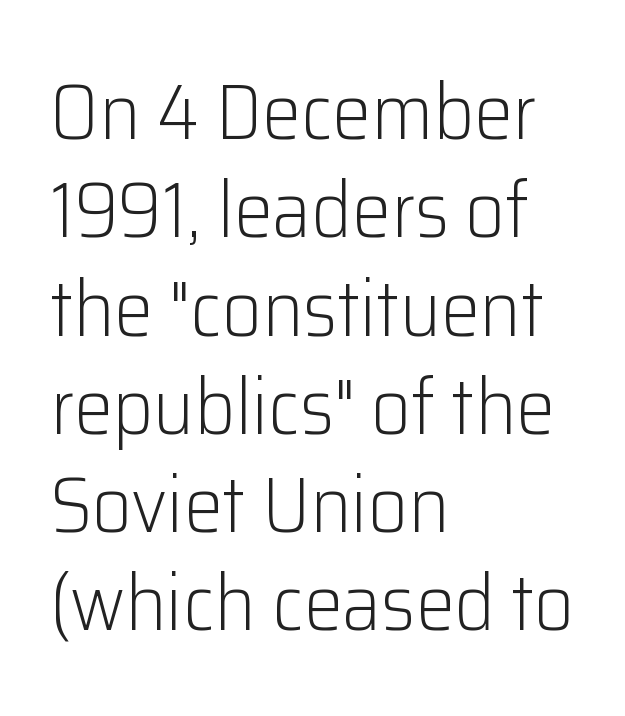
Q: Is the text bold? A: No.
Q: Is the text italic (slanted)? A: No, it is upright.
Q: Is the typeface a serif or a sans-serif typeface? A: Sans-serif.
Q: Is the text underlined? A: No.
Q: How is the paragraph aligned? A: Left-aligned.
Q: Is the spacing between letters normal or unusually wide? A: Normal.
Q: Is the spacing between lines tight, normal or loose? A: Normal.
Q: Width (condensed, normal, or wide)? A: Normal.
Q: Stroke contrast? A: Low.
Q: x-height? A: Medium.
Q: Monospaced? A: No.
